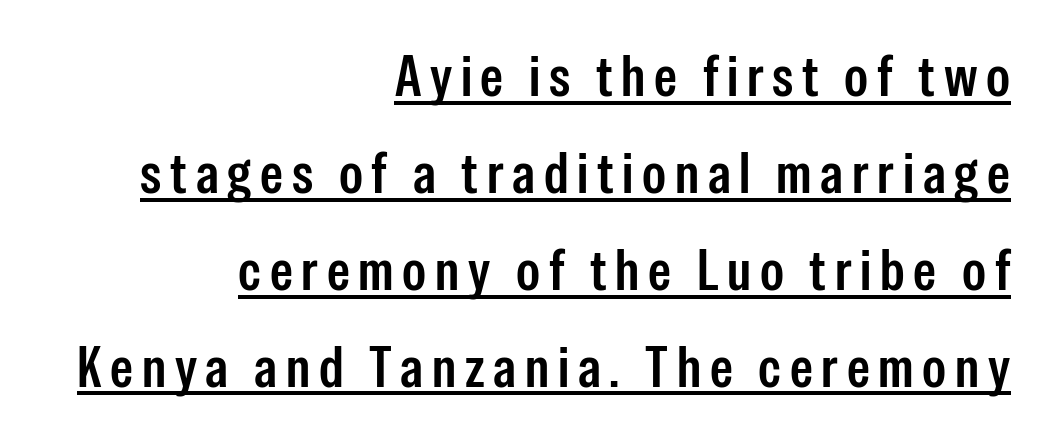
Each letter's strokes conclude bluntly, with no projecting serifs. Regarding leading, the lines here are spaced in the standard way. Looks like regular typesetting: each glyph gets only the width it needs. Nope, not italic — everything's standing straight. Reading down the block, your eye finds every line finishing at a fixed right position.
